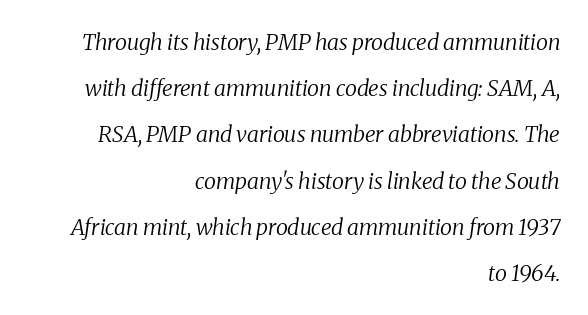
Letters have the restrained weight of plain body copy at most. Compared with a flush-left layout, this one pins lines to the opposite, right side. The specimen reads as italic at a glance. Underline: absent. Between one letter and the next there's only the usual sliver of space.
